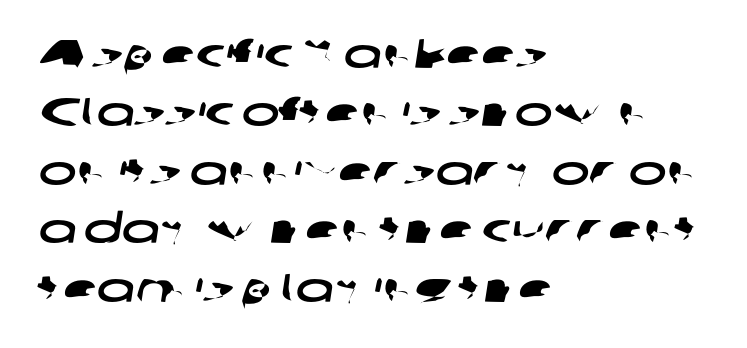
Q: Is the typeface a serif or a sans-serif typeface? A: Sans-serif.
Q: Is the text underlined? A: No.
Q: How is the paragraph aligned? A: Left-aligned.
Q: Is the spacing between letters normal or unusually wide? A: Normal.
Q: Is the spacing between lines tight, normal or loose? A: Normal.
Q: Width (condensed, normal, or wide)? A: Wide.
Q: Stroke contrast? A: Low.
Q: x-height? A: Medium.
Q: Monospaced? A: No.
